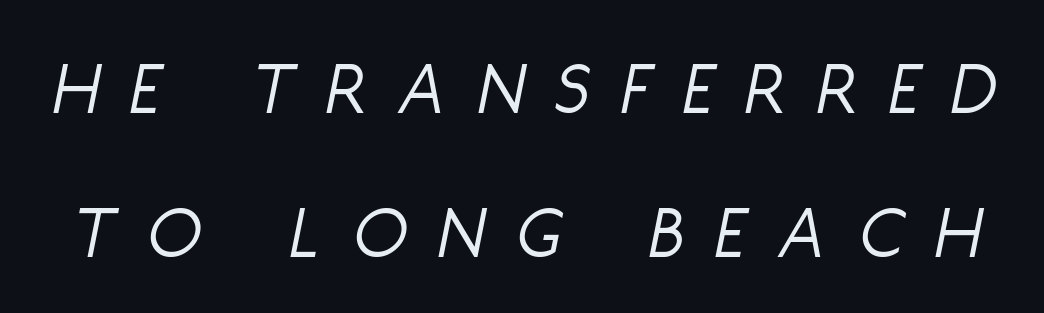
{"italic": "yes", "lean": "right", "slant_degrees": 11, "bold": "no", "weight": "light", "width": "condensed", "stroke_contrast": "low", "x_height": "large", "monospaced": "no", "underline": "no", "line_spacing_ratio": 1.84, "letter_spacing": "wide", "letter_spacing_em": 0.42, "glyph_px": 78}
